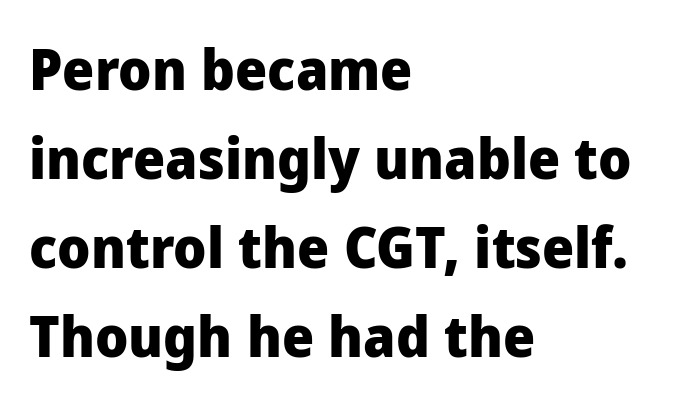
{"serif": "no", "italic": "no", "bold": "yes", "weight": "heavy", "width": "normal", "stroke_contrast": "low", "x_height": "medium", "monospaced": "no", "underline": "no", "align": "left", "line_spacing": "normal", "line_spacing_ratio": 1.56, "letter_spacing": "normal", "letter_spacing_em": 0.0, "glyph_px": 57}
